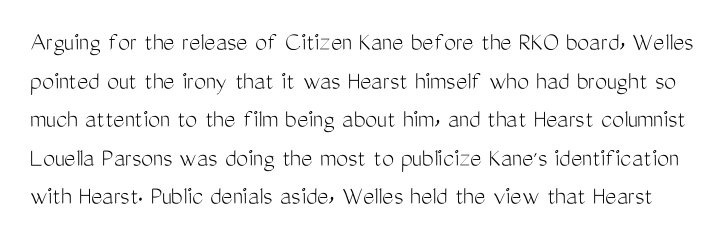
The image shows 27 px text type, upright; set normal line spacing (1.43x), normal letter spacing, not underlined.
